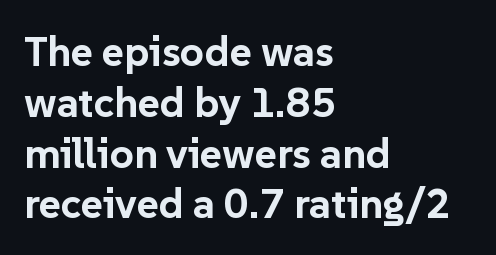
The image shows 42 px bold sans-serif type, upright; set left-aligned, line spacing 1.21x, normal letter spacing, not underlined; low stroke contrast and a medium x-height.
